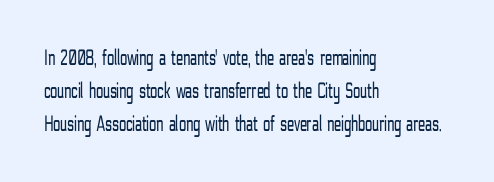
The image shows 23 px text type, upright; set left-aligned, normal line spacing (1.43x), normal letter spacing, not underlined.
